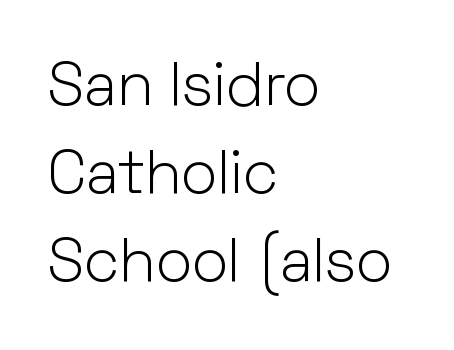
Q: Is the text bold? A: No.
Q: Is the text italic (slanted)? A: No, it is upright.
Q: Is the typeface a serif or a sans-serif typeface? A: Sans-serif.
Q: Is the text underlined? A: No.
Q: How is the paragraph aligned? A: Left-aligned.
Q: Is the spacing between letters normal or unusually wide? A: Normal.
Q: Is the spacing between lines tight, normal or loose? A: Normal.
Q: Width (condensed, normal, or wide)? A: Normal.
Q: Stroke contrast? A: Low.
Q: x-height? A: Medium.
Q: Monospaced? A: No.
